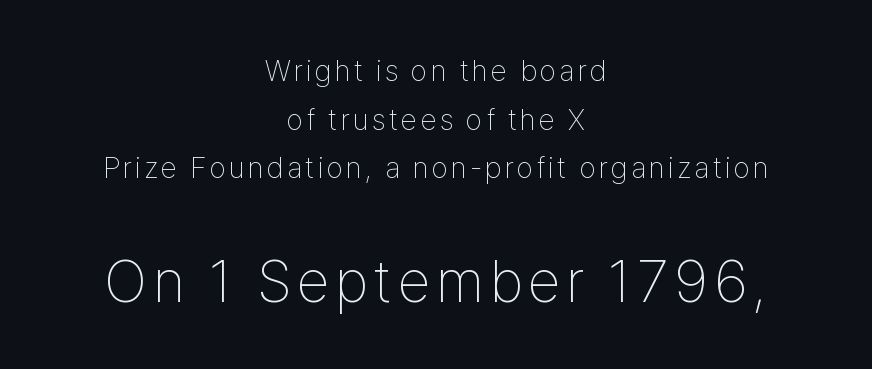
Line starts and ends both wander, symmetrically. Bold? No — there's no thickening of the strokes. The characters display no serif detailing; their extremities are plain. The designer left line spacing at the default. Here the designer chose a conventional face with non-uniform glyph widths.
